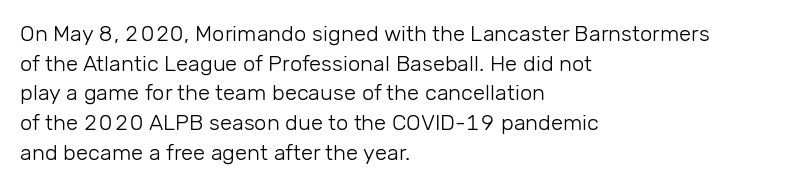
{"italic": "no", "bold": "no", "underline": "no", "align": "left", "line_spacing": "normal", "line_spacing_ratio": 1.35, "letter_spacing": "normal", "letter_spacing_em": 0.0, "glyph_px": 22}
